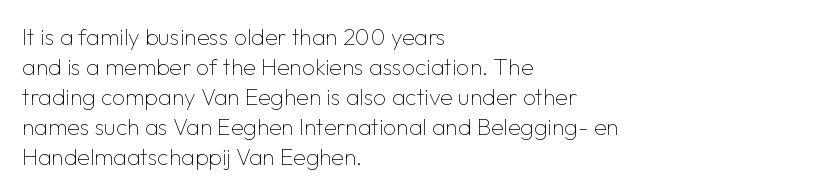
The lines are quadded left. The font sits on the lighter half of the weight spectrum, regular included. Tracking here is standard; glyphs follow each other at the usual distance. Italic? Not at all — the glyphs are vertical. Rule under the text: the space is simply empty.
